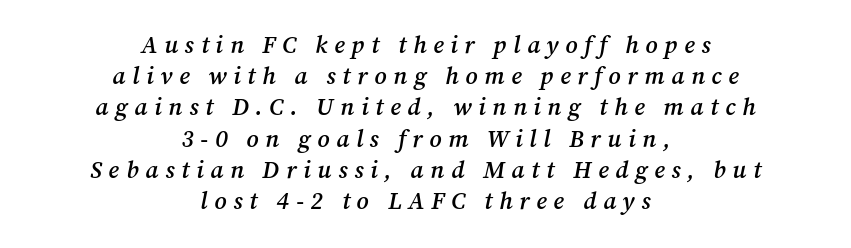
{"italic": "yes", "lean": "right", "slant_degrees": 12, "bold": "semi", "underline": "no", "align": "center", "line_spacing": "normal", "line_spacing_ratio": 1.3, "letter_spacing": "wide", "letter_spacing_em": 0.28, "glyph_px": 24}
